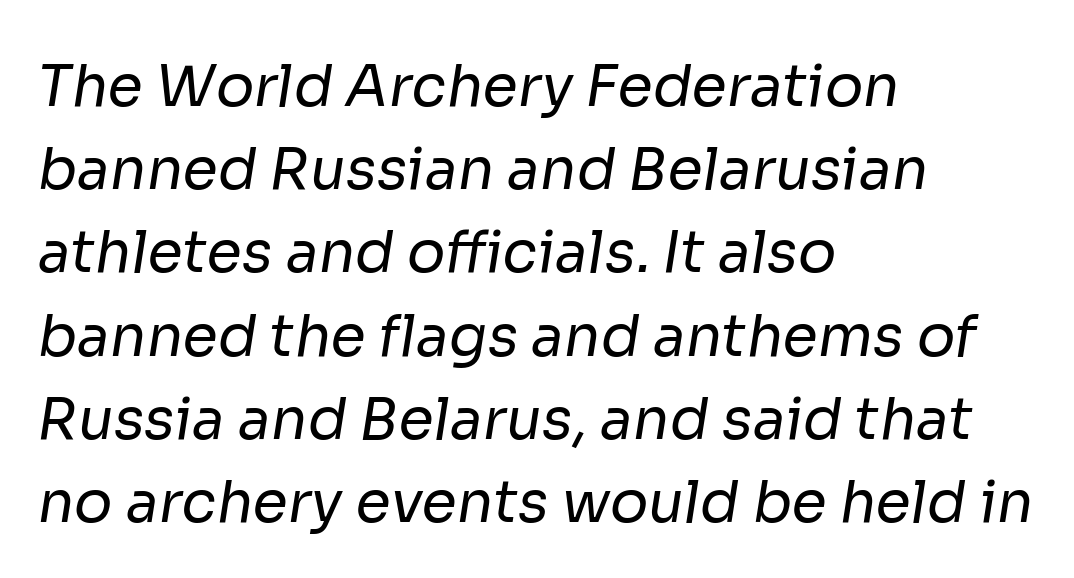
{"serif": "no", "bold": "no", "weight": "regular", "width": "normal", "stroke_contrast": "low", "x_height": "medium", "monospaced": "no", "underline": "no", "align": "left", "line_spacing": "normal", "line_spacing_ratio": 1.46, "letter_spacing": "normal", "letter_spacing_em": 0.0, "glyph_px": 57}
